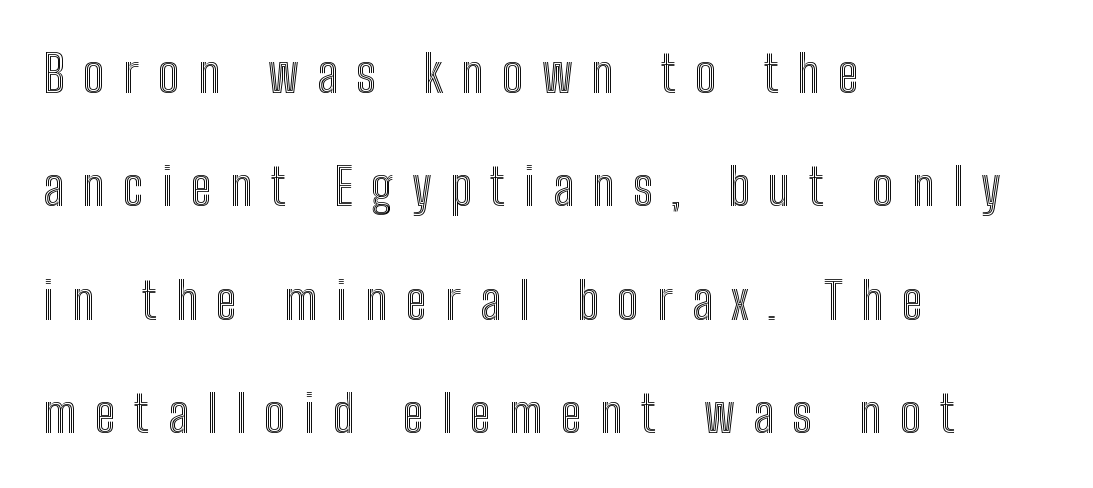
{"italic": "no", "width": "condensed", "x_height": "medium", "monospaced": "no", "underline": "no", "align": "left", "line_spacing": "loose", "line_spacing_ratio": 2.27, "letter_spacing": "wide", "letter_spacing_em": 0.37, "glyph_px": 50}
